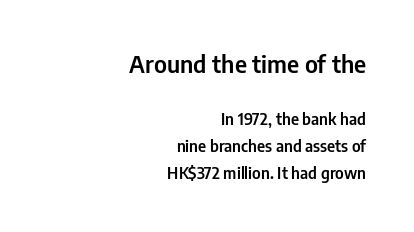
The image shows 24 px text type, upright; set right-aligned, normal line spacing (1.7x), normal letter spacing, not underlined; the first (top) block is 1.5x larger.
